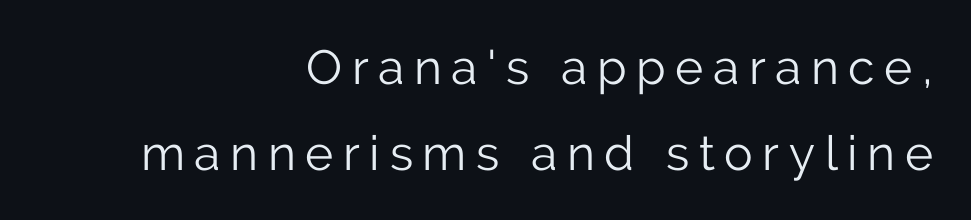
The image shows 48 px light sans-serif type, upright; set right-aligned, line spacing 1.79x, unusually wide letter spacing (+0.2 em), not underlined; low stroke contrast and a medium x-height.
